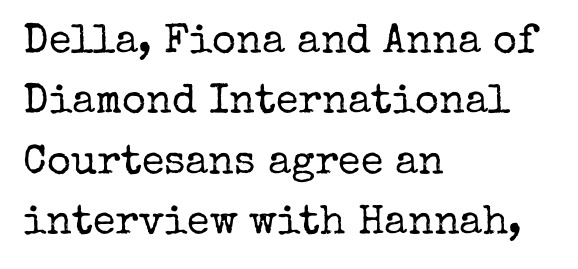
The image shows 41 px regular-weight serif type, upright; set left-aligned, normal line spacing (1.47x), normal letter spacing, not underlined; low stroke contrast and a medium x-height.
